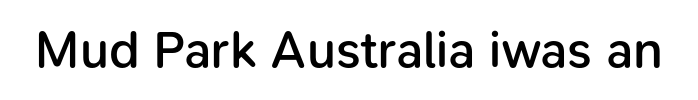
{"serif": "no", "italic": "no", "bold": "semi", "weight": "semibold", "width": "normal", "stroke_contrast": "low", "x_height": "medium", "monospaced": "no", "underline": "no", "letter_spacing": "normal", "letter_spacing_em": 0.0, "glyph_px": 52}
